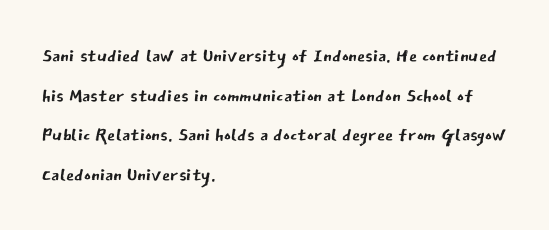
{"italic": "no", "bold": "no", "underline": "no", "align": "left", "line_spacing": "normal", "line_spacing_ratio": 1.52, "letter_spacing": "normal", "letter_spacing_em": 0.0, "glyph_px": 26}
